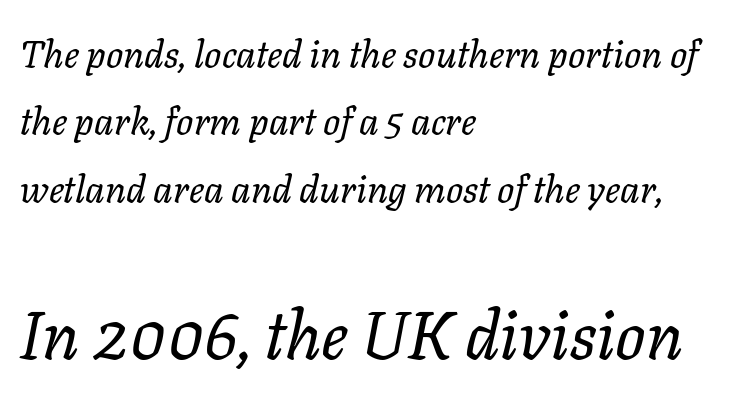
{"italic": "yes", "lean": "right", "slant_degrees": 11, "bold": "no", "weight": "regular", "width": "normal", "stroke_contrast": "low", "x_height": "medium", "monospaced": "no", "underline": "no", "align": "left", "line_spacing_ratio": 1.77, "letter_spacing": "normal", "letter_spacing_em": 0.0, "larger_block": "second", "size_ratio": 1.76, "glyph_px": 67}
